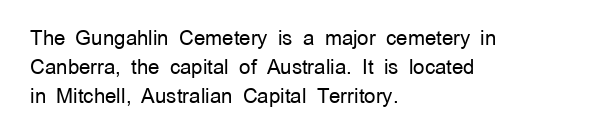
Vertical strokes here are truly vertical. The typesetting does not lean heavy: it is not bold. These lines keep a tight, regular rhythm from letter to letter. Anything drawn beneath the words? Only blank space. The designer left line spacing at the default. Caption: multi-line text, flush left, ragged right.
